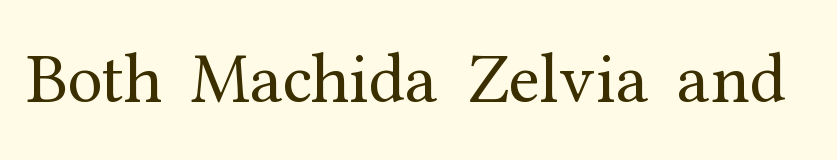
{"serif": "yes", "italic": "no", "bold": "no", "weight": "regular", "width": "normal", "stroke_contrast": "medium", "x_height": "medium", "monospaced": "no", "underline": "no", "letter_spacing": "normal", "letter_spacing_em": 0.0, "glyph_px": 71}
